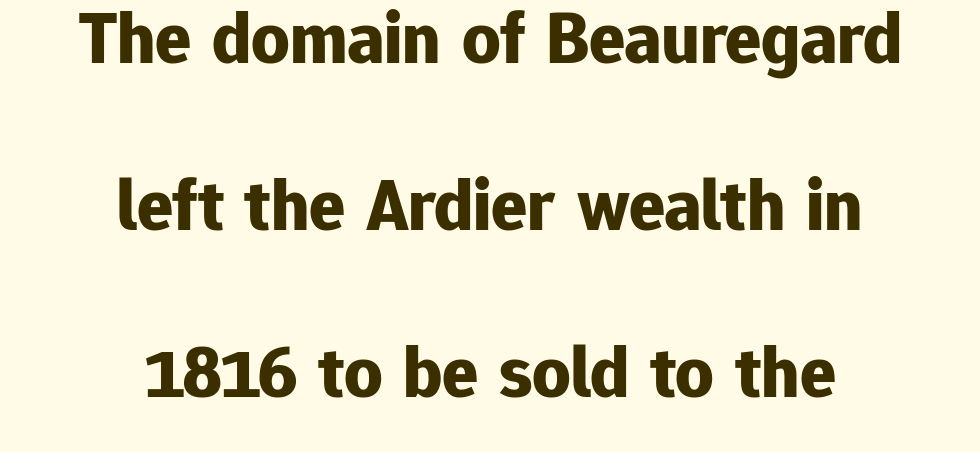
Q: Is the text bold? A: Yes.
Q: Is the text italic (slanted)? A: No, it is upright.
Q: Is the typeface a serif or a sans-serif typeface? A: Sans-serif.
Q: Is the text underlined? A: No.
Q: How is the paragraph aligned? A: Centered.
Q: Is the spacing between letters normal or unusually wide? A: Normal.
Q: Is the spacing between lines tight, normal or loose? A: Loose.
Q: Width (condensed, normal, or wide)? A: Normal.
Q: Stroke contrast? A: Low.
Q: x-height? A: Medium.
Q: Monospaced? A: No.
